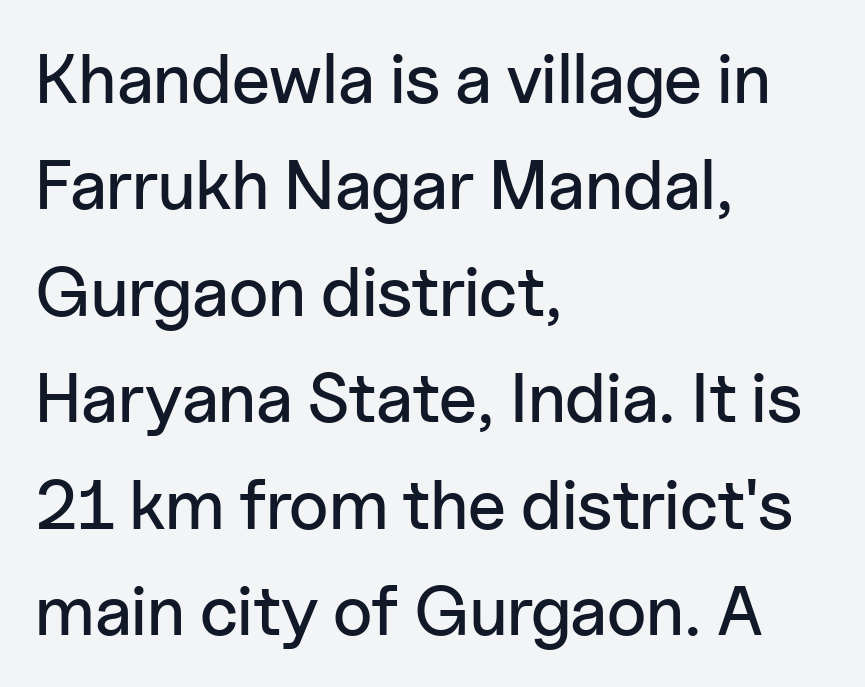
{"serif": "no", "italic": "no", "width": "normal", "stroke_contrast": "low", "x_height": "medium", "monospaced": "no", "underline": "no", "align": "left", "line_spacing": "normal", "line_spacing_ratio": 1.52, "letter_spacing": "normal", "letter_spacing_em": 0.0, "glyph_px": 70}
